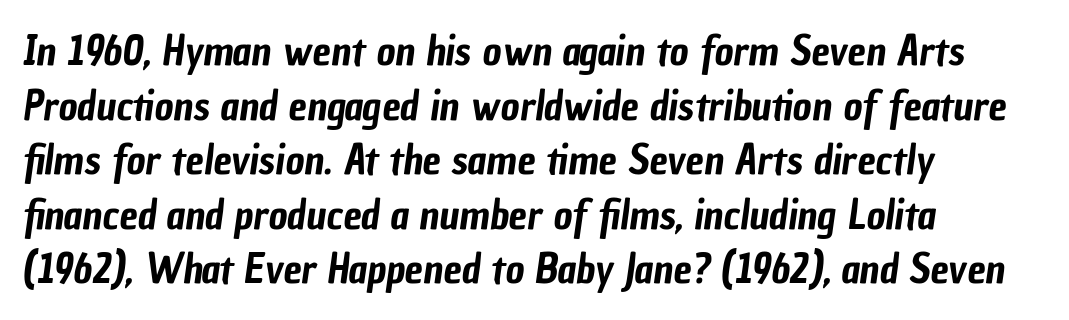
{"serif": "no", "width": "condensed", "stroke_contrast": "low", "x_height": "medium", "monospaced": "no", "underline": "no", "align": "left", "line_spacing": "normal", "line_spacing_ratio": 1.33, "letter_spacing": "normal", "letter_spacing_em": 0.0, "glyph_px": 41}
